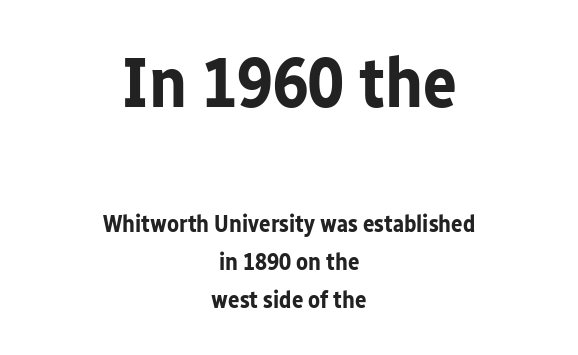
{"serif": "no", "italic": "no", "bold": "yes", "weight": "bold", "width": "normal", "stroke_contrast": "low", "x_height": "medium", "monospaced": "no", "underline": "no", "align": "center", "line_spacing": "normal", "line_spacing_ratio": 1.59, "letter_spacing": "normal", "letter_spacing_em": 0.0, "larger_block": "first", "size_ratio": 2.96, "glyph_px": 71}
